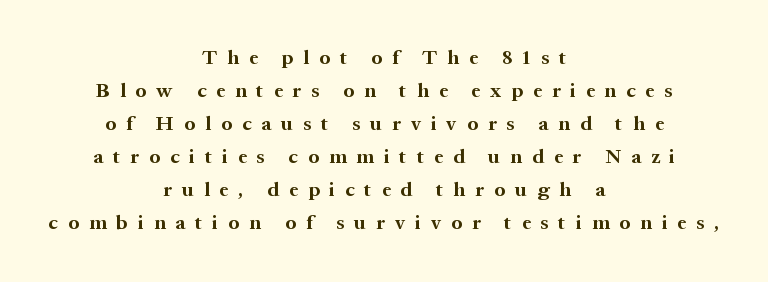
Q: Is the text bold? A: Yes.
Q: Is the text italic (slanted)? A: No, it is upright.
Q: Is the text underlined? A: No.
Q: How is the paragraph aligned? A: Centered.
Q: Is the spacing between letters normal or unusually wide? A: Unusually wide.
Q: Is the spacing between lines tight, normal or loose? A: Normal.
